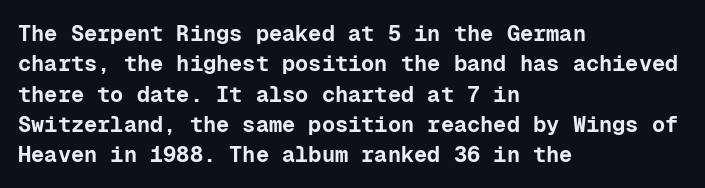
The paragraph shown leans on its left margin. The glyphs have the mass of a bold cut. How are the letters spaced? Ordinarily, with no added tracking. This sample uses an upright cut, with every glyph sitting square on the baseline.
